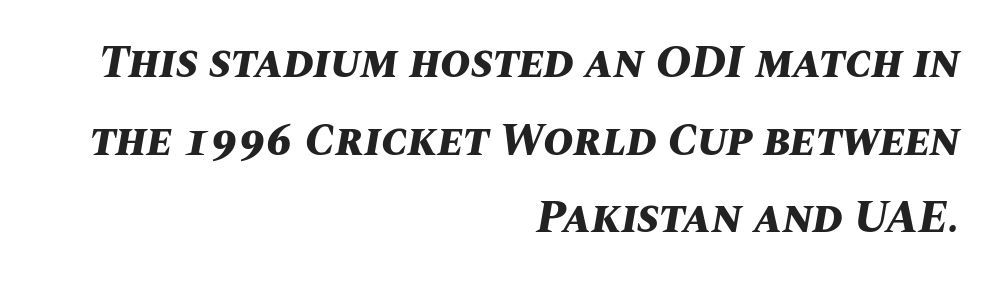
Q: Is the text bold? A: Yes.
Q: Is the text italic (slanted)? A: Yes, it leans right by about 10 degrees.
Q: Is the text underlined? A: No.
Q: How is the paragraph aligned? A: Right-aligned.
Q: Is the spacing between letters normal or unusually wide? A: Normal.
Q: Is the spacing between lines tight, normal or loose? A: Normal.
Q: Width (condensed, normal, or wide)? A: Normal.
Q: Stroke contrast? A: Medium.
Q: x-height? A: Large.
Q: Monospaced? A: No.
